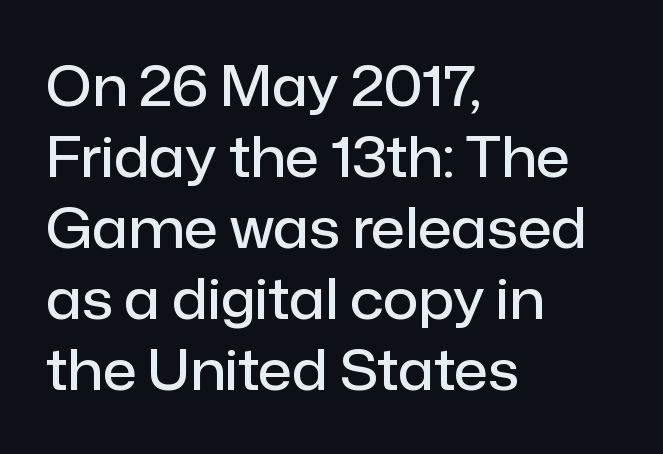
{"serif": "no", "italic": "no", "bold": "semi", "weight": "semibold", "width": "normal", "stroke_contrast": "low", "x_height": "medium", "monospaced": "no", "underline": "no", "align": "left", "line_spacing": "normal", "line_spacing_ratio": 1.29, "letter_spacing": "normal", "letter_spacing_em": 0.0, "glyph_px": 55}
